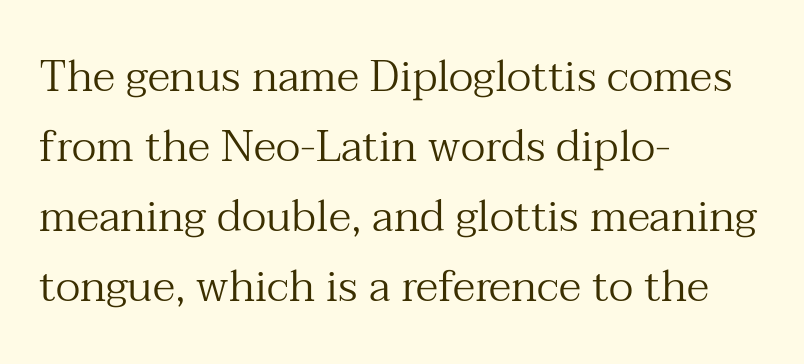
{"serif": "yes", "italic": "no", "bold": "no", "weight": "regular", "width": "normal", "stroke_contrast": "medium", "x_height": "medium", "monospaced": "no", "underline": "no", "align": "left", "line_spacing": "normal", "line_spacing_ratio": 1.59, "letter_spacing": "normal", "letter_spacing_em": 0.0, "glyph_px": 44}
